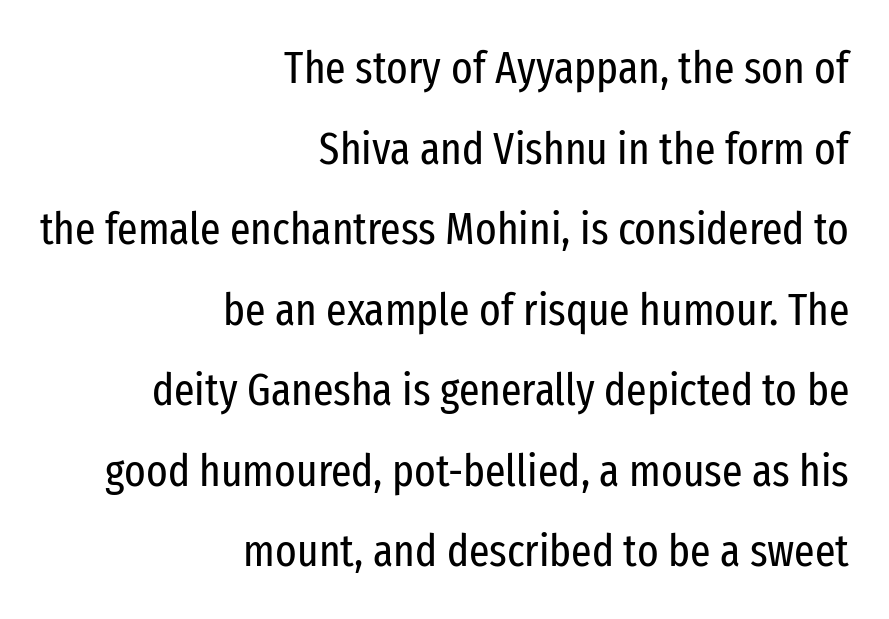
The image shows 45 px regular-weight, condensed sans-serif type, upright; set right-aligned, line spacing 1.79x, normal letter spacing, not underlined; low stroke contrast and a medium x-height.
